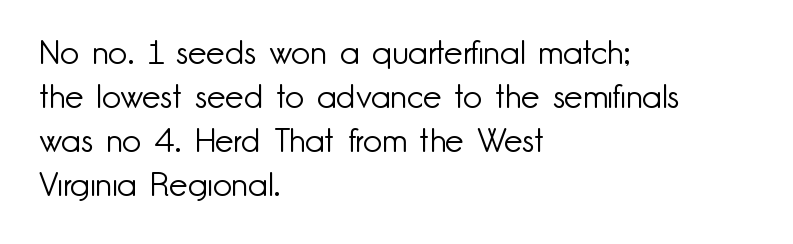
Q: Is the text bold? A: No.
Q: Is the text italic (slanted)? A: No, it is upright.
Q: Is the typeface a serif or a sans-serif typeface? A: Sans-serif.
Q: Is the text underlined? A: No.
Q: How is the paragraph aligned? A: Left-aligned.
Q: Is the spacing between letters normal or unusually wide? A: Normal.
Q: Is the spacing between lines tight, normal or loose? A: Normal.
Q: Width (condensed, normal, or wide)? A: Normal.
Q: Stroke contrast? A: Low.
Q: x-height? A: Small.
Q: Monospaced? A: No.
